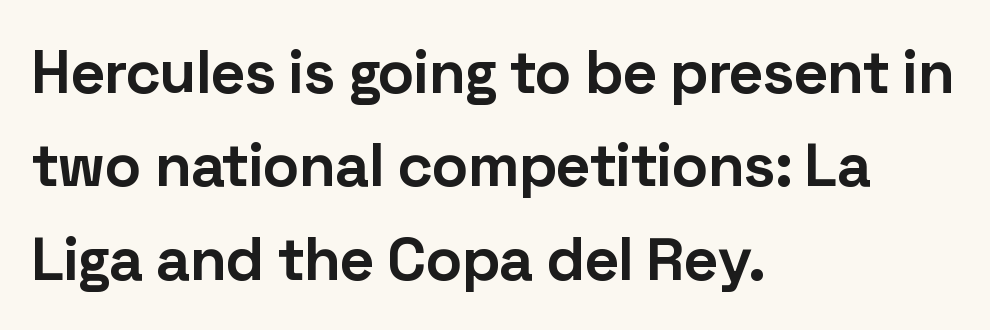
The image shows 61 px bold sans-serif type, upright; set left-aligned, normal line spacing (1.53x), normal letter spacing, not underlined; low stroke contrast and a medium x-height.
